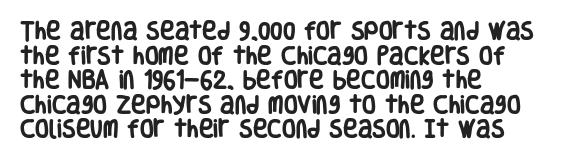
Q: Is the text bold? A: Yes.
Q: Is the text italic (slanted)? A: No, it is upright.
Q: Is the text underlined? A: No.
Q: How is the paragraph aligned? A: Left-aligned.
Q: Is the spacing between letters normal or unusually wide? A: Normal.
